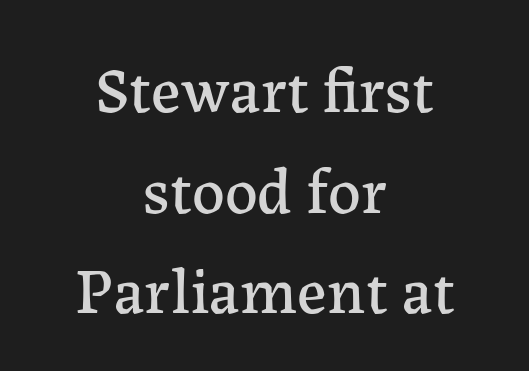
Q: Is the text italic (slanted)? A: No, it is upright.
Q: Is the typeface a serif or a sans-serif typeface? A: Serif.
Q: Is the text underlined? A: No.
Q: How is the paragraph aligned? A: Centered.
Q: Is the spacing between letters normal or unusually wide? A: Normal.
Q: Is the spacing between lines tight, normal or loose? A: Normal.
Q: Width (condensed, normal, or wide)? A: Normal.
Q: Stroke contrast? A: Low.
Q: x-height? A: Medium.
Q: Monospaced? A: No.
